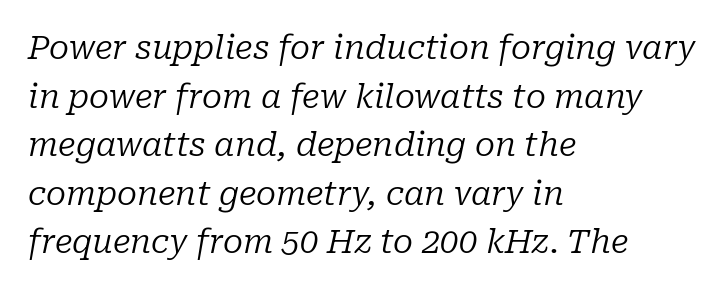
{"serif": "yes", "italic": "yes", "lean": "right", "slant_degrees": 10, "bold": "no", "weight": "regular", "width": "normal", "stroke_contrast": "low", "x_height": "medium", "monospaced": "no", "underline": "no", "align": "left", "line_spacing": "normal", "line_spacing_ratio": 1.47, "letter_spacing": "normal", "letter_spacing_em": 0.0, "glyph_px": 33}
